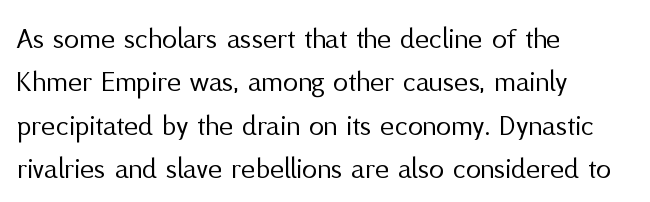
The vertical gap from one line to the next is medium. Reading down the block, your eye returns to a fixed left position each line. A quiet, ordinary-to-light weight characterises the typeface. These lines are rendered in a variable-pitch font. If you drew a line through each stem, it would be perfectly vertical. How are the letters spaced? Ordinarily, with no added tracking.
